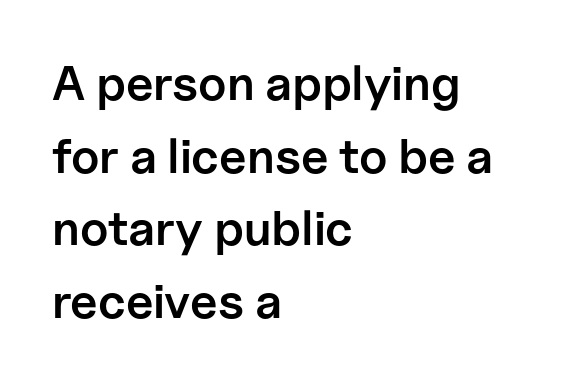
Regarding leading, the lines here are spaced in the standard way. This is moderately heavy type, rendered in semibold. Italic: no, the glyphs are upright roman. The typesetter chose a ragged-right arrangement here. These lines are rendered in a variable-pitch font.
